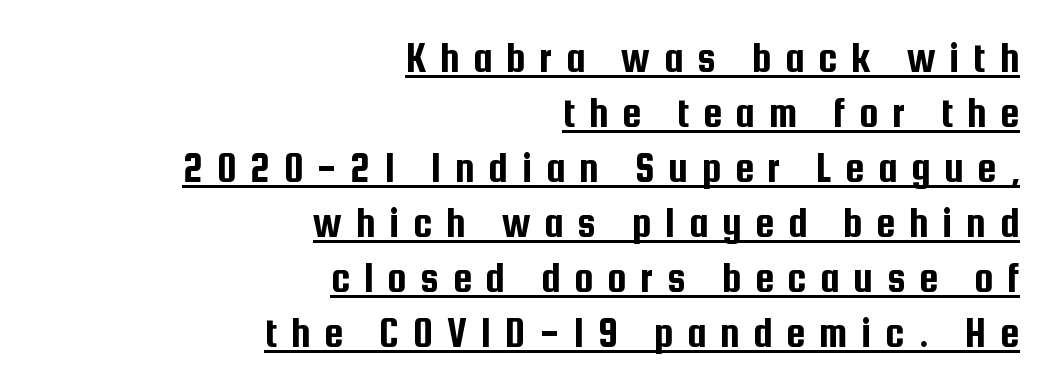
{"serif": "no", "italic": "no", "width": "condensed", "stroke_contrast": "low", "x_height": "medium", "monospaced": "no", "underline": "yes", "align": "right", "line_spacing": "normal", "line_spacing_ratio": 1.28, "letter_spacing": "wide", "letter_spacing_em": 0.32, "glyph_px": 43}
